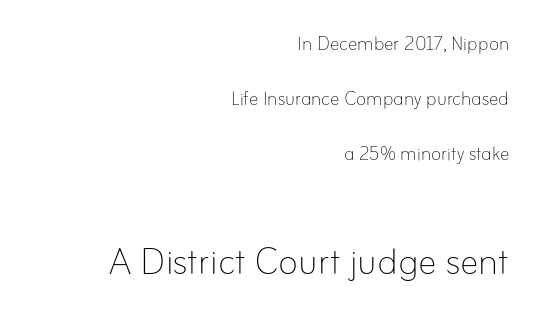
Q: Is the text bold? A: No.
Q: Is the text italic (slanted)? A: No, it is upright.
Q: Is the text underlined? A: No.
Q: How is the paragraph aligned? A: Right-aligned.
Q: Is the spacing between letters normal or unusually wide? A: Normal.
Q: Is the spacing between lines tight, normal or loose? A: Loose.
Q: Which block of text is set in a larger size, the first (top) or the second (bottom)? A: The second (bottom) one.
Q: Width (condensed, normal, or wide)? A: Normal.
Q: Stroke contrast? A: Low.
Q: x-height? A: Small.
Q: Monospaced? A: No.
